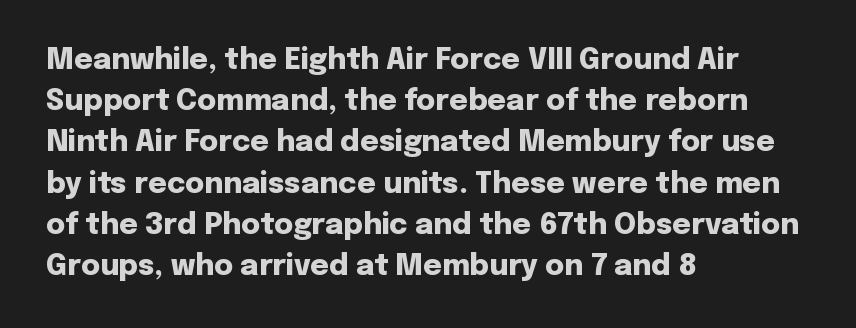
Q: Is the text bold? A: Yes.
Q: Is the text italic (slanted)? A: No, it is upright.
Q: Is the typeface a serif or a sans-serif typeface? A: Sans-serif.
Q: Is the text underlined? A: No.
Q: How is the paragraph aligned? A: Left-aligned.
Q: Is the spacing between letters normal or unusually wide? A: Normal.
Q: Is the spacing between lines tight, normal or loose? A: Normal.
Q: Width (condensed, normal, or wide)? A: Normal.
Q: Stroke contrast? A: Low.
Q: x-height? A: Medium.
Q: Monospaced? A: No.
